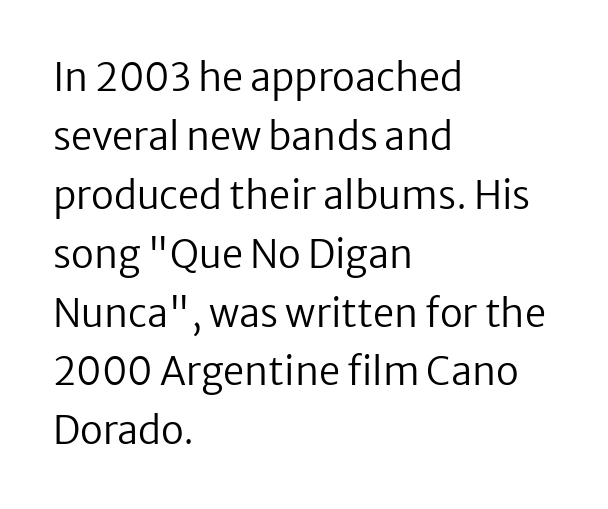
Q: Is the text bold? A: No.
Q: Is the text italic (slanted)? A: No, it is upright.
Q: Is the typeface a serif or a sans-serif typeface? A: Sans-serif.
Q: Is the text underlined? A: No.
Q: How is the paragraph aligned? A: Left-aligned.
Q: Is the spacing between letters normal or unusually wide? A: Normal.
Q: Is the spacing between lines tight, normal or loose? A: Normal.
Q: Width (condensed, normal, or wide)? A: Normal.
Q: Stroke contrast? A: Low.
Q: x-height? A: Medium.
Q: Monospaced? A: No.
